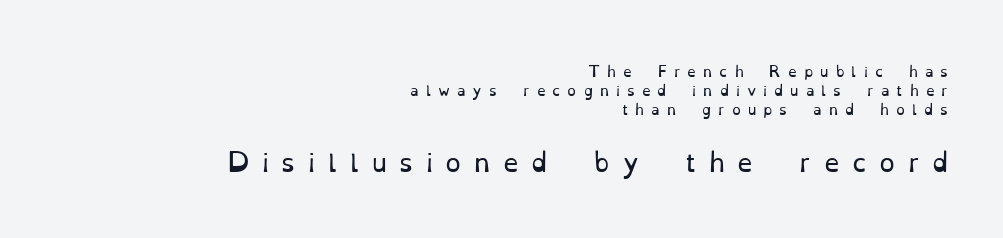
Q: Is the text bold? A: No.
Q: Is the text italic (slanted)? A: No, it is upright.
Q: Is the text underlined? A: No.
Q: How is the paragraph aligned? A: Right-aligned.
Q: Is the spacing between letters normal or unusually wide? A: Unusually wide.
Q: Is the spacing between lines tight, normal or loose? A: Normal.
Q: Which block of text is set in a larger size, the first (top) or the second (bottom)? A: The second (bottom) one.
